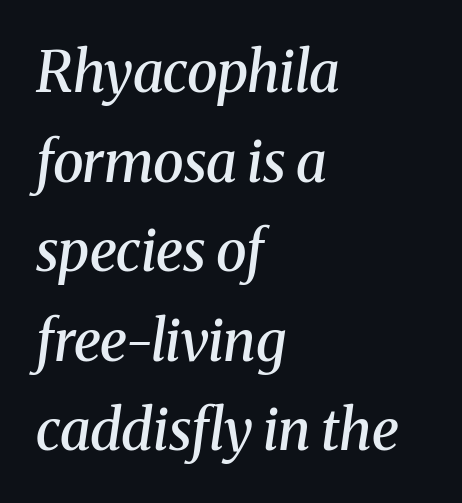
The image shows 56 px semibold serif type, italic (leaning right); set left-aligned, normal line spacing (1.6x), normal letter spacing, not underlined; medium stroke contrast and a medium x-height.
